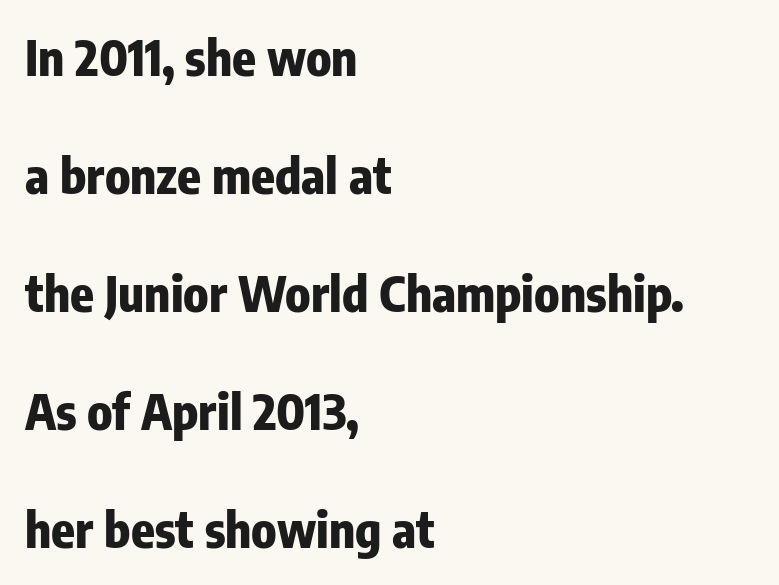
Notice the wide empty band between every row — that's loose leading. Does the copy run flush right? No — it runs flush left. Think of a printed novel: that variable character pitch is what you see here. Tall strokes in this sample are plumb rather than angled.
